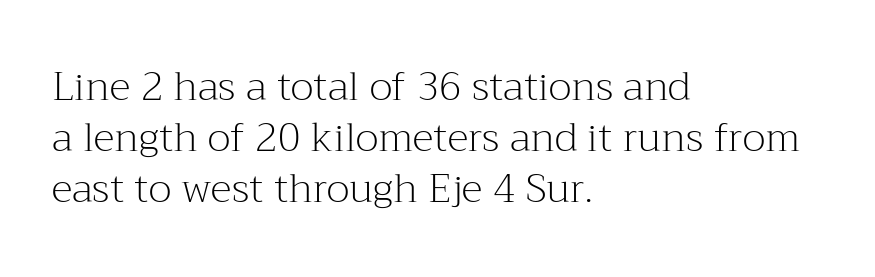
Q: Is the text bold? A: No.
Q: Is the text italic (slanted)? A: No, it is upright.
Q: Is the typeface a serif or a sans-serif typeface? A: Serif.
Q: Is the text underlined? A: No.
Q: How is the paragraph aligned? A: Left-aligned.
Q: Is the spacing between letters normal or unusually wide? A: Normal.
Q: Is the spacing between lines tight, normal or loose? A: Normal.
Q: Width (condensed, normal, or wide)? A: Normal.
Q: Stroke contrast? A: Medium.
Q: x-height? A: Medium.
Q: Monospaced? A: No.
